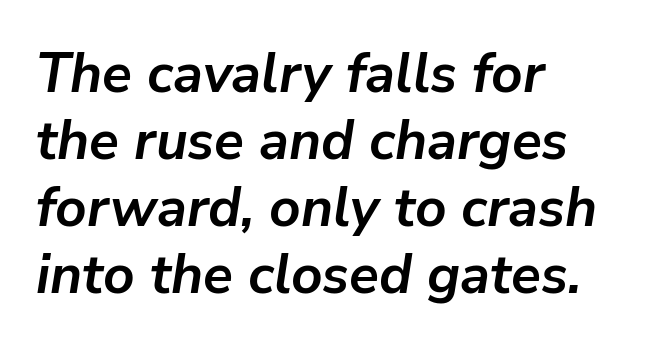
The image shows 55 px semibold type, italic (leaning right); set left-aligned, line spacing 1.22x, normal letter spacing, not underlined; low stroke contrast and a medium x-height.
